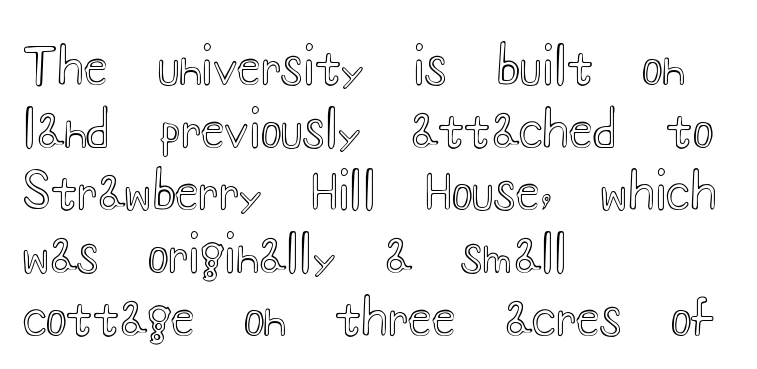
{"italic": "no", "width": "wide", "x_height": "small", "monospaced": "no", "underline": "no", "align": "left", "line_spacing": "normal", "line_spacing_ratio": 1.28, "letter_spacing": "normal", "letter_spacing_em": 0.0, "glyph_px": 49}
